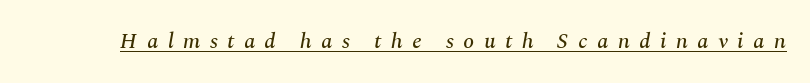
The image shows 22 px text type, italic (leaning right); set unusually wide letter spacing (+0.43 em), underlined.
